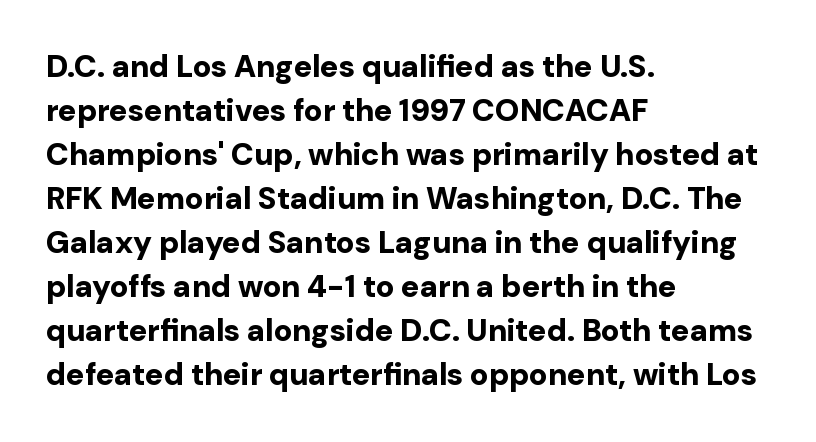
{"serif": "no", "italic": "no", "bold": "yes", "weight": "bold", "width": "normal", "stroke_contrast": "low", "x_height": "medium", "monospaced": "no", "underline": "no", "align": "left", "line_spacing": "normal", "line_spacing_ratio": 1.42, "letter_spacing": "normal", "letter_spacing_em": 0.0, "glyph_px": 31}
